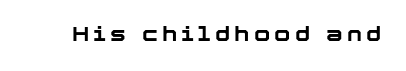
{"italic": "no", "bold": "yes", "underline": "no", "letter_spacing": "wide", "letter_spacing_em": 0.2, "glyph_px": 21}
